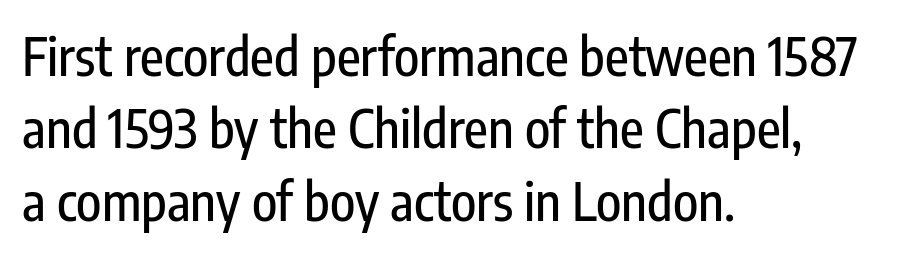
The lettering stays uniformly vertical, giving the passage a roman look. The ragged edge is on the right, which tells us the setting is flush left. This sample uses a sans-serif face. Spacing verdict: proportional, widths tailored to each character. The area under the type is left untouched. The passage shown stacks its lines at a standard gap.
